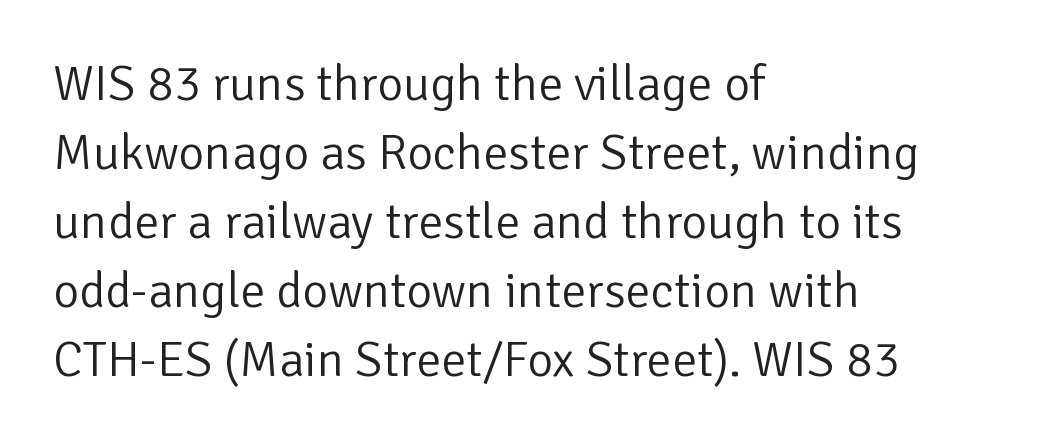
The image shows 50 px light sans-serif type, upright; set left-aligned, normal line spacing (1.38x), normal letter spacing, not underlined; low stroke contrast and a medium x-height.
